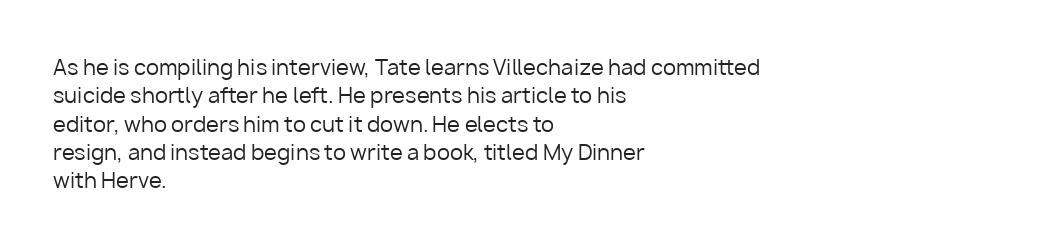
Q: Is the text bold? A: No.
Q: Is the text italic (slanted)? A: No, it is upright.
Q: Is the text underlined? A: No.
Q: How is the paragraph aligned? A: Left-aligned.
Q: Is the spacing between letters normal or unusually wide? A: Normal.
Q: Is the spacing between lines tight, normal or loose? A: Normal.
